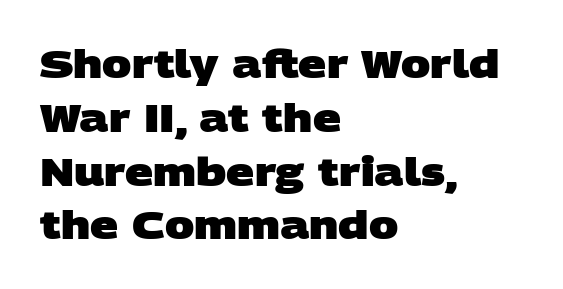
The face used here is rendered with its standard letterfit. To sum up the face: it is a sans, with no serifs. Letters rest on an invisible, unmarked baseline. Caption: bold face, heavy strokes. Which margin do the lines hug? The left one — the right edge is uneven. In terms of leading, this rendering sits right in the middle.
